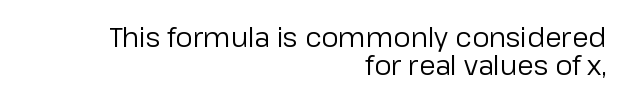
Q: Is the text bold? A: No.
Q: Is the text italic (slanted)? A: No, it is upright.
Q: Is the text underlined? A: No.
Q: How is the paragraph aligned? A: Right-aligned.
Q: Is the spacing between letters normal or unusually wide? A: Normal.
Q: Is the spacing between lines tight, normal or loose? A: Tight.
